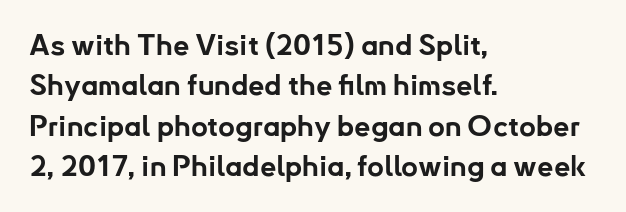
The image shows 29 px bold sans-serif type, upright; set left-aligned, normal line spacing (1.39x), normal letter spacing, not underlined; low stroke contrast and a small x-height.
